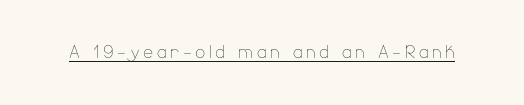
The image shows 24 px text type, upright; set underlined.
